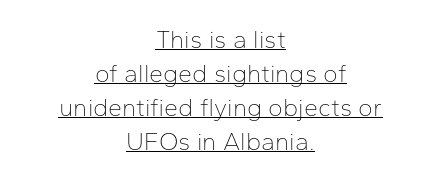
No extra ink here — the face is not bold. Does extra space separate the letters? No, they use regular spacing. Typeset on center — no edge is straight. Underlining? Definitely there. Compared with typical paragraphs, the rows here are spaced about the same. Nope, not italic — everything's standing straight.
